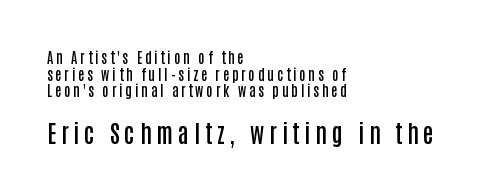
Q: Is the text bold? A: Semi-bold.
Q: Is the text italic (slanted)? A: No, it is upright.
Q: Is the text underlined? A: No.
Q: How is the paragraph aligned? A: Left-aligned.
Q: Is the spacing between letters normal or unusually wide? A: Unusually wide.
Q: Which block of text is set in a larger size, the first (top) or the second (bottom)? A: The second (bottom) one.
